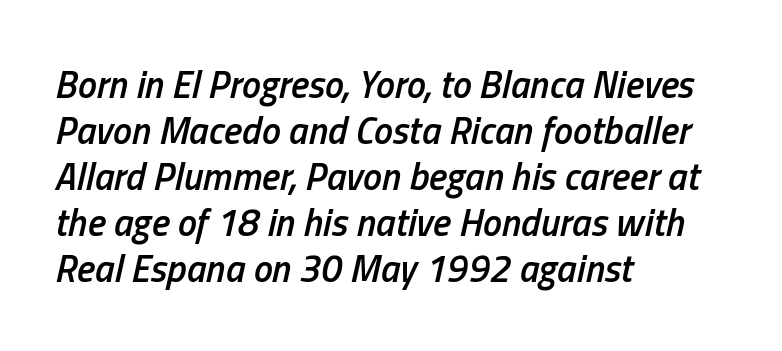
The image shows 38 px semibold, condensed type, italic (leaning right); set left-aligned, line spacing 1.21x, normal letter spacing, not underlined; low stroke contrast and a medium x-height.
